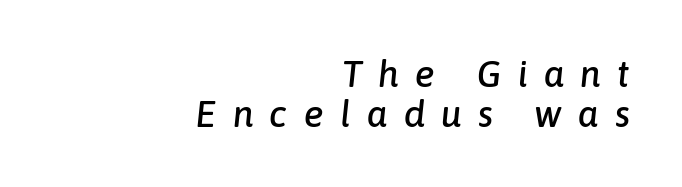
Q: Is the text italic (slanted)? A: Yes, it leans right by about 6 degrees.
Q: Is the text underlined? A: No.
Q: How is the paragraph aligned? A: Right-aligned.
Q: Is the spacing between letters normal or unusually wide? A: Unusually wide.
Q: Is the spacing between lines tight, normal or loose? A: Tight.
Q: Width (condensed, normal, or wide)? A: Normal.
Q: Stroke contrast? A: Low.
Q: x-height? A: Medium.
Q: Monospaced? A: No.
